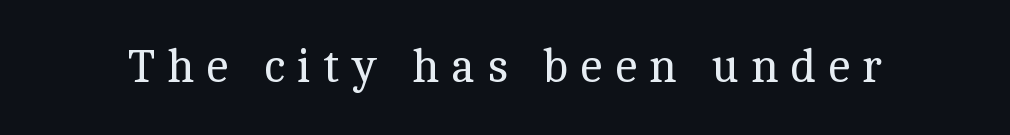
Each letter keeps its own natural width here, so spacing adapts to shape. The strokes carry an ordinary text weight at most. When letters stand straight like this, we call the style roman or upright. In terms of letterspacing, this is a distinctly airy, spread setting. The glyphs in this specimen are seriffed.
